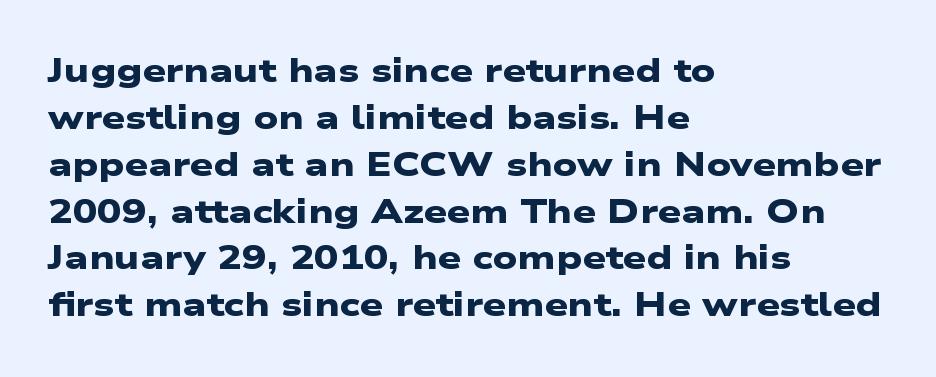
Grotesque or geometric, the face here clearly has no serifs. Short note: letters normally spaced. A classic flush-left, rag-right setting is used for this passage. Glance below the letters and you will spot only blank space. Each letter keeps its own natural width here, so spacing adapts to shape.
